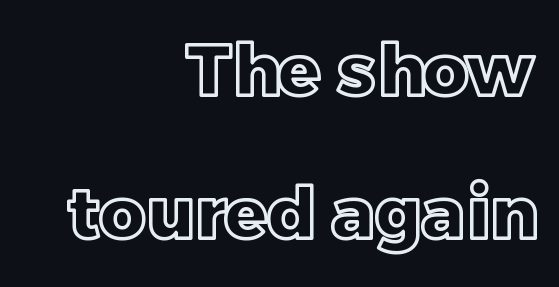
Q: Is the text italic (slanted)? A: No, it is upright.
Q: Is the text underlined? A: No.
Q: How is the paragraph aligned? A: Right-aligned.
Q: Is the spacing between letters normal or unusually wide? A: Normal.
Q: Is the spacing between lines tight, normal or loose? A: Loose.
Q: Width (condensed, normal, or wide)? A: Normal.
Q: x-height? A: Large.
Q: Monospaced? A: No.
